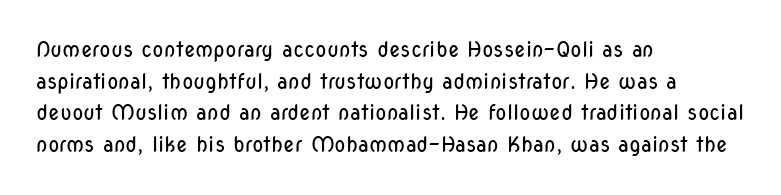
{"italic": "no", "bold": "no", "underline": "no", "align": "left", "line_spacing": "normal", "line_spacing_ratio": 1.51, "letter_spacing": "normal", "letter_spacing_em": 0.0, "glyph_px": 21}
